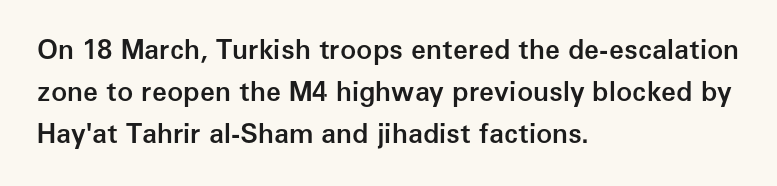
Q: Is the text bold? A: Semi-bold.
Q: Is the text italic (slanted)? A: No, it is upright.
Q: Is the text underlined? A: No.
Q: How is the paragraph aligned? A: Left-aligned.
Q: Is the spacing between letters normal or unusually wide? A: Normal.
Q: Is the spacing between lines tight, normal or loose? A: Normal.
